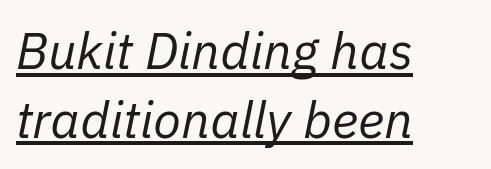
{"italic": "yes", "lean": "right", "slant_degrees": 11, "bold": "no", "weight": "regular", "width": "normal", "stroke_contrast": "low", "x_height": "medium", "monospaced": "no", "underline": "yes", "align": "left", "line_spacing": "normal", "line_spacing_ratio": 1.35, "letter_spacing": "normal", "letter_spacing_em": 0.0, "glyph_px": 51}
